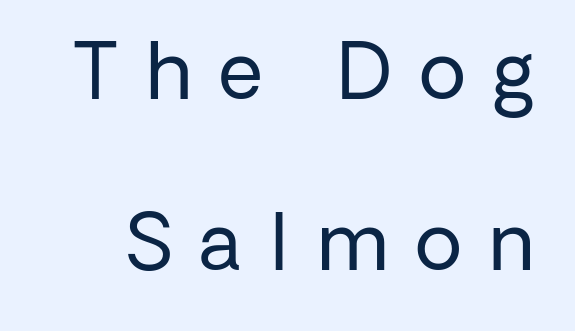
Q: Is the text bold? A: No.
Q: Is the text italic (slanted)? A: No, it is upright.
Q: Is the typeface a serif or a sans-serif typeface? A: Sans-serif.
Q: Is the text underlined? A: No.
Q: Is the spacing between letters normal or unusually wide? A: Unusually wide.
Q: Is the spacing between lines tight, normal or loose? A: Loose.
Q: Width (condensed, normal, or wide)? A: Normal.
Q: Stroke contrast? A: Low.
Q: x-height? A: Medium.
Q: Monospaced? A: No.
